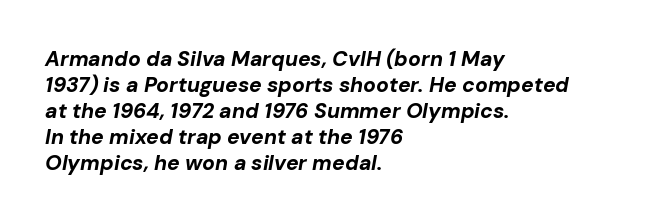
The image shows 21 px bold type, italic (leaning right); set left-aligned, line spacing 1.24x, normal letter spacing, not underlined.
